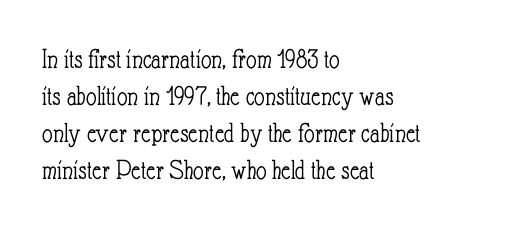
Observe the ordinary spacing: letters are neighbours, not strangers. No word sits above an underline. These lines are rendered in a variable-pitch font. The font sits on the lighter half of the weight spectrum, regular included. The rendering anchors every line to the left-hand side.
